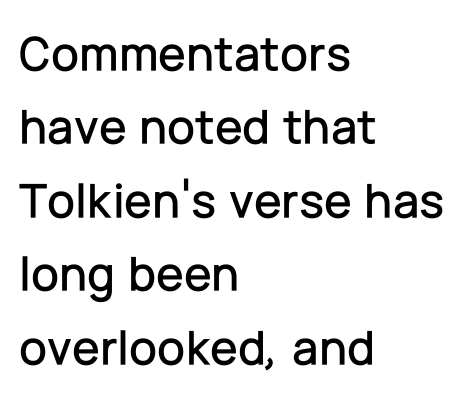
Spacing verdict: proportional, widths tailored to each character. Short note: letters normally spaced. Every row of glyphs begins at an identical x-position on the left. To sum up the face: it is a sans, with no serifs.
